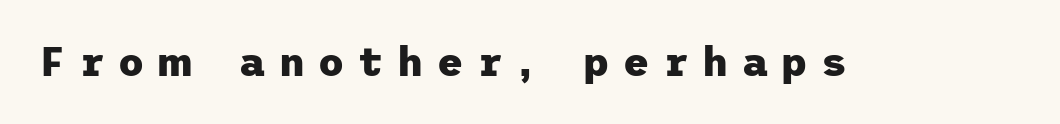
Rule under the text: the space is simply empty. Someone cranked the tracking dial way up on this one. Bold? Absolutely — the strokes are thick and heavy. A roman cut, with each character standing at attention. The font family rendered here belongs to the sans-serif group.
